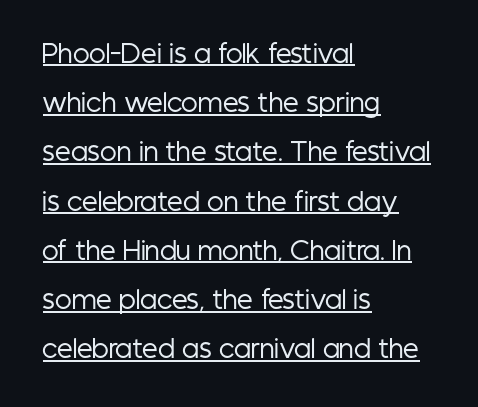
The image shows 25 px text type, upright; set left-aligned, loose line spacing (1.97x), normal letter spacing, underlined.
